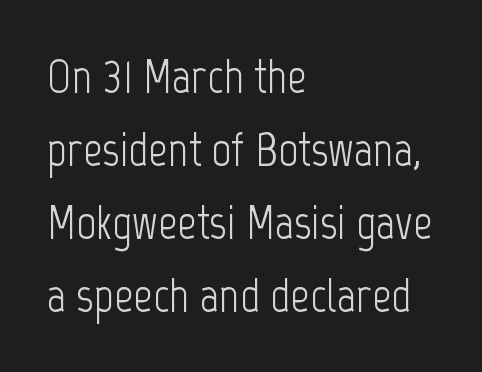
Q: Is the text bold? A: No.
Q: Is the text italic (slanted)? A: No, it is upright.
Q: Is the typeface a serif or a sans-serif typeface? A: Sans-serif.
Q: Is the text underlined? A: No.
Q: How is the paragraph aligned? A: Left-aligned.
Q: Is the spacing between letters normal or unusually wide? A: Normal.
Q: Is the spacing between lines tight, normal or loose? A: Normal.
Q: Width (condensed, normal, or wide)? A: Condensed.
Q: Stroke contrast? A: Low.
Q: x-height? A: Medium.
Q: Monospaced? A: No.
